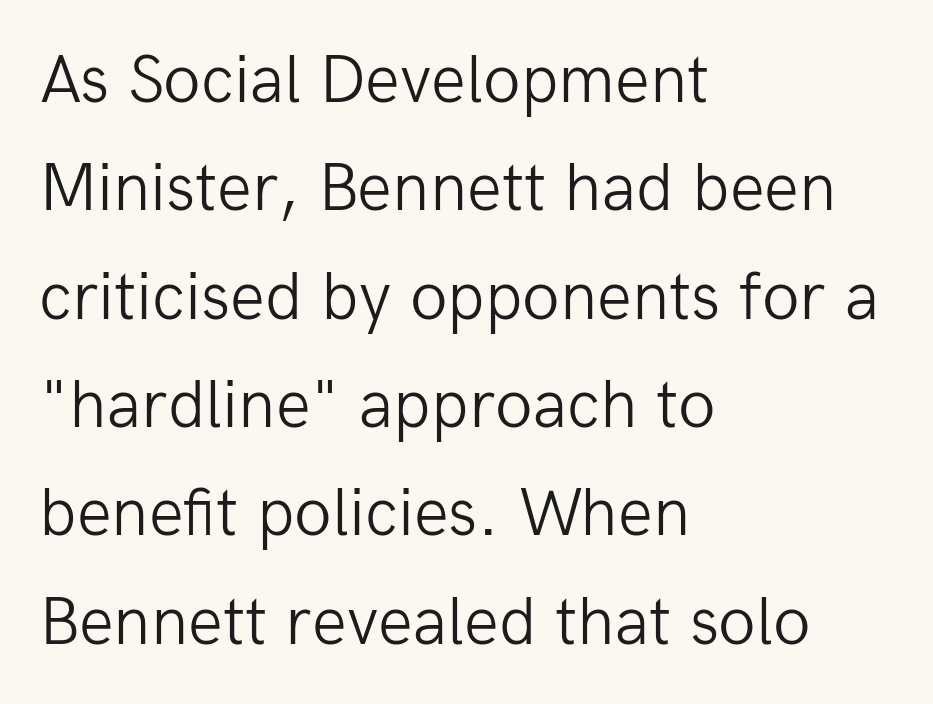
Is there much room between lines? A standard amount, neither cramped nor airy. Students, note that the glyphs here touch the page at normal intervals. Compared with a centered layout, this one pins lines to the left instead. No italicization has been applied; the sample stays upright.
